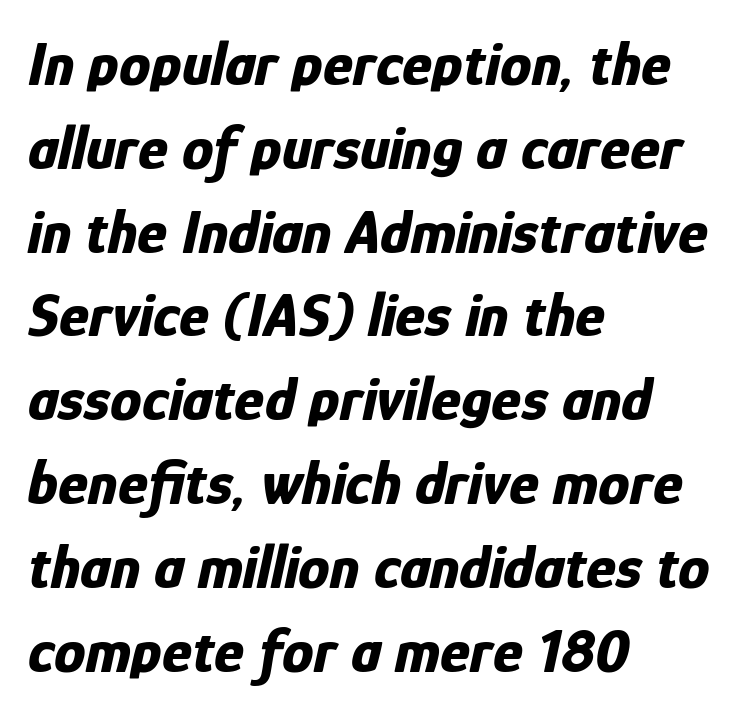
Bold? Absolutely — the strokes are thick and heavy. The rendering keeps characters at their native spacing. The paragraph shown leans on its left margin. Any mark beneath the type? The region is blank. This sample keeps an unexceptional amount of space between lines. Spacing verdict: proportional, widths tailored to each character.
